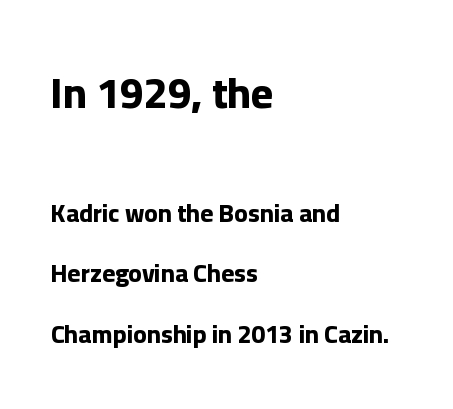
The image shows 43 px bold sans-serif type, upright; set left-aligned, loose line spacing (2.41x), normal letter spacing, not underlined; the first (top) block is 1.72x larger; low stroke contrast and a medium x-height.
